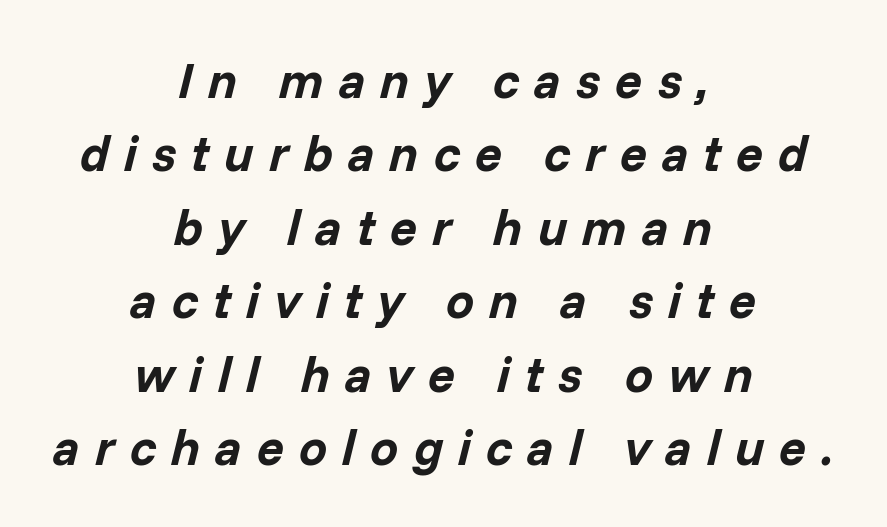
Weight check: bold — yes, fully. The letters are spread apart with noticeably loose tracking. Is this a fixed-width face? No — the glyphs have proportional, varying widths. Reading down the block, each line starts at a different indent, mirrored at its end.
